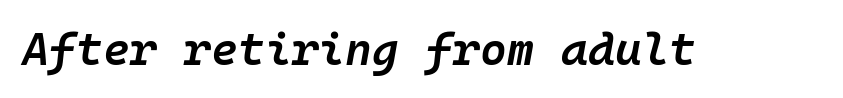
{"italic": "yes", "lean": "right", "slant_degrees": 10, "bold": "semi", "weight": "semibold", "width": "normal", "stroke_contrast": "low", "x_height": "medium", "monospaced": "yes", "underline": "no", "letter_spacing": "normal", "letter_spacing_em": 0.0, "glyph_px": 46}
